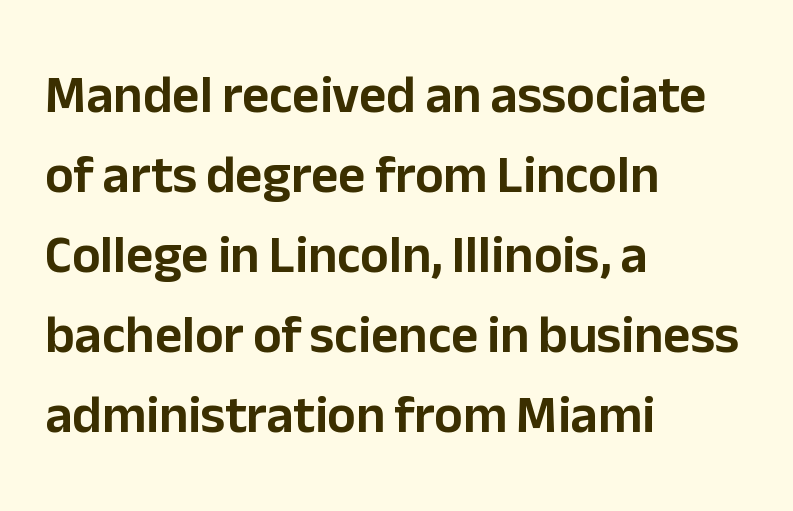
These lines sit exactly where default settings would place them. Ordinary non-slanted type is in use. Typeset ragged right — the left edge is the straight one. Examine the stroke ends and you'll find no serifs. Tracking value appears to be zero — textbook default spacing.
